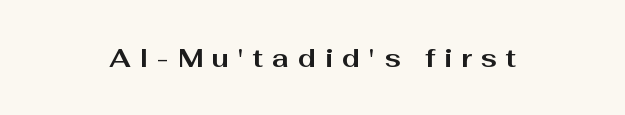
Q: Is the text bold? A: Yes.
Q: Is the text italic (slanted)? A: No, it is upright.
Q: Is the text underlined? A: No.
Q: How is the paragraph aligned? A: Centered.
Q: Is the spacing between letters normal or unusually wide? A: Unusually wide.
